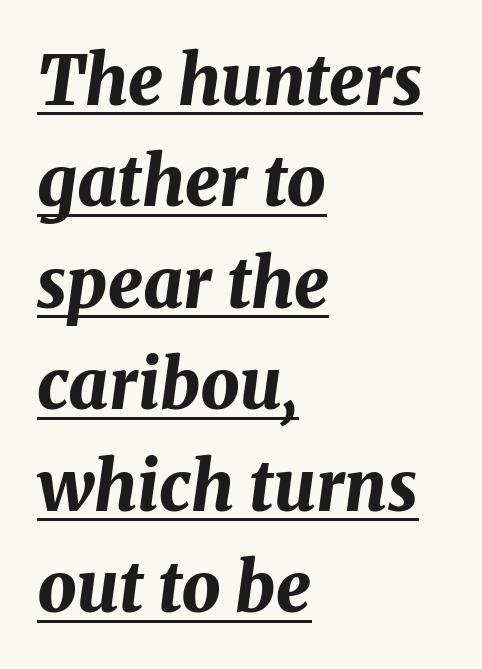
Evenly set lines give the paragraph a standard silhouette. Each letter keeps its own natural width here, so spacing adapts to shape. Layout note: lines flush left. Typesetter's note: full bold, strokes at maximum text heaviness.
